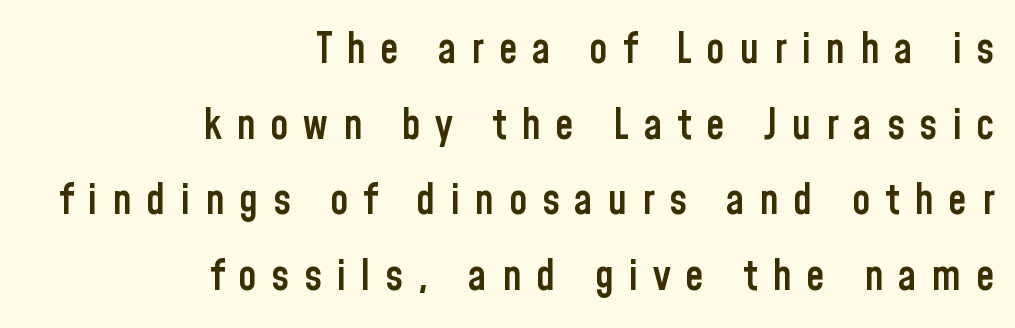
The image shows 42 px semibold, condensed sans-serif type, upright; set right-aligned, line spacing 1.8x, unusually wide letter spacing (+0.35 em), not underlined; low stroke contrast and a medium x-height.
